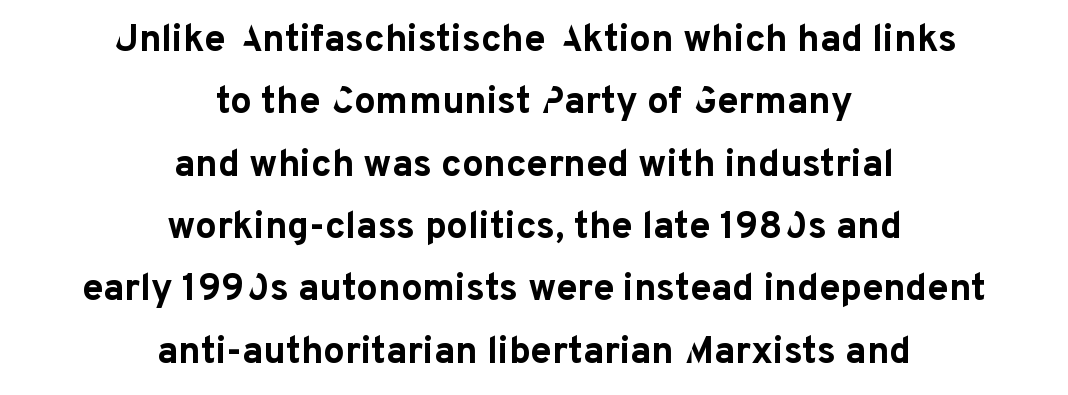
{"serif": "no", "italic": "no", "bold": "yes", "weight": "bold", "width": "normal", "stroke_contrast": "low", "x_height": "medium", "monospaced": "no", "underline": "no", "align": "center", "line_spacing": "normal", "line_spacing_ratio": 1.64, "letter_spacing": "normal", "letter_spacing_em": 0.0, "glyph_px": 38}
